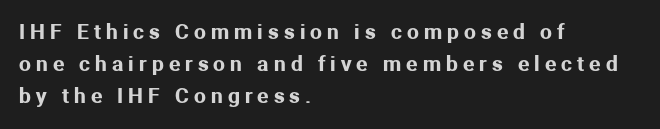
The image shows 21 px text type, upright; set left-aligned, normal line spacing (1.53x), unusually wide letter spacing (+0.24 em), not underlined.
